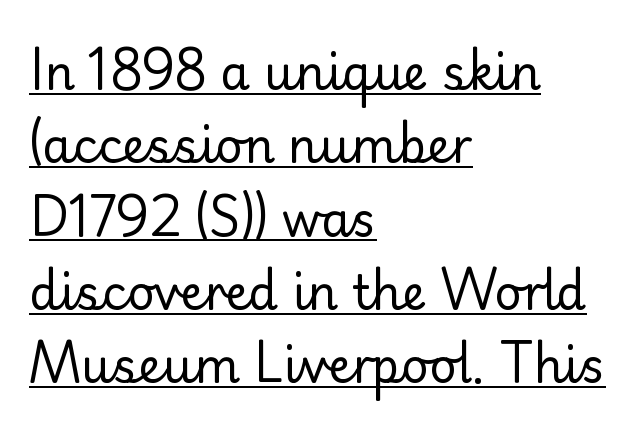
Q: Is the text bold? A: No.
Q: Is the text italic (slanted)? A: No, it is upright.
Q: Is the typeface a serif or a sans-serif typeface? A: Sans-serif.
Q: Is the text underlined? A: Yes.
Q: How is the paragraph aligned? A: Left-aligned.
Q: Is the spacing between letters normal or unusually wide? A: Normal.
Q: Is the spacing between lines tight, normal or loose? A: Normal.
Q: Width (condensed, normal, or wide)? A: Normal.
Q: Stroke contrast? A: Low.
Q: x-height? A: Small.
Q: Monospaced? A: No.
